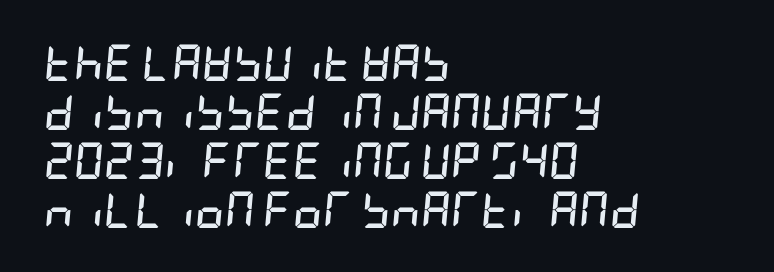
{"italic": "yes", "lean": "right", "slant_degrees": 5, "bold": "yes", "weight": "semibold", "width": "condensed", "stroke_contrast": "low", "x_height": "large", "underline": "no", "align": "left", "line_spacing": "normal", "line_spacing_ratio": 1.32, "letter_spacing": "normal", "letter_spacing_em": 0.0, "glyph_px": 37}
